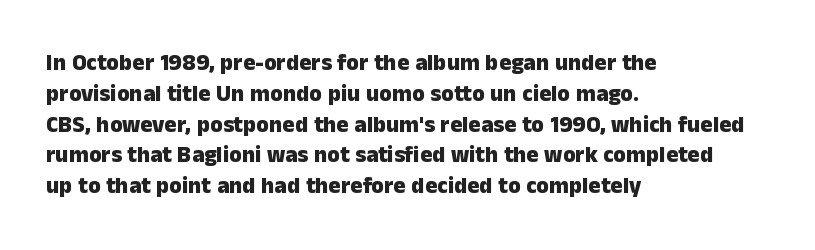
Q: Is the text bold? A: Yes.
Q: Is the text italic (slanted)? A: No, it is upright.
Q: Is the text underlined? A: No.
Q: How is the paragraph aligned? A: Left-aligned.
Q: Is the spacing between letters normal or unusually wide? A: Normal.
Q: Is the spacing between lines tight, normal or loose? A: Normal.
